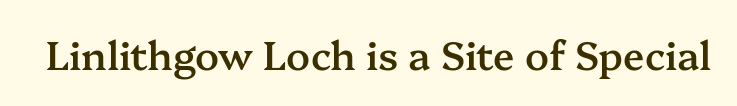
Stroke terminals: seriffed. Think of a printed novel: that variable character pitch is what you see here. Standard letterfit; no display-style spreading of the glyphs. The font is running at a semibold setting, under full bold. The specimen reads as upright at a glance. Honestly, there is no underline to notice here at all.
